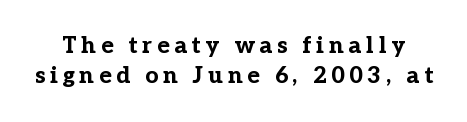
The rows are spaced the way most documents space them. These lines have a slow, spaced-out rhythm from letter to letter. The lettering stays uniformly vertical, giving the passage a roman look. Decoration check: the copy has no underline.
